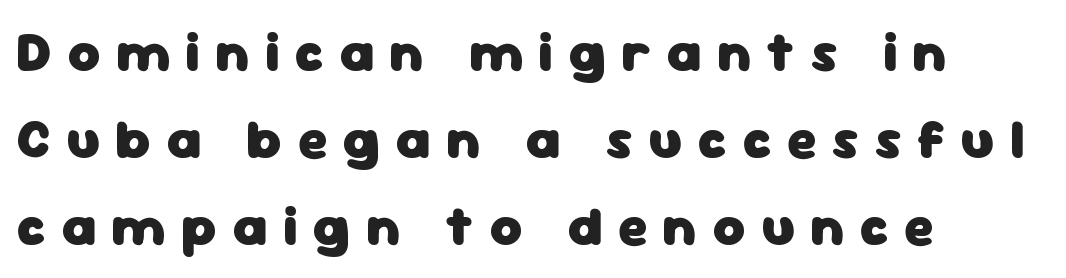
The type sits square on the baseline with zero lean. This sample keeps an unexceptional amount of space between lines. Compared with a centered layout, this one pins lines to the left instead. The type is letterspaced generously, with wide tracking.
